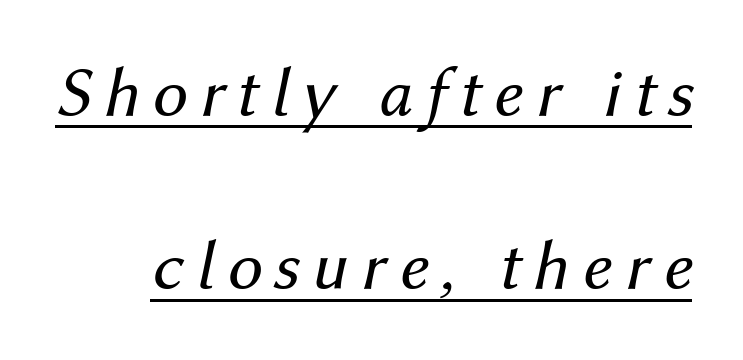
{"italic": "yes", "lean": "right", "slant_degrees": 12, "bold": "no", "weight": "regular", "width": "normal", "stroke_contrast": "medium", "x_height": "medium", "monospaced": "no", "underline": "yes", "line_spacing": "loose", "line_spacing_ratio": 2.44, "glyph_px": 71}
